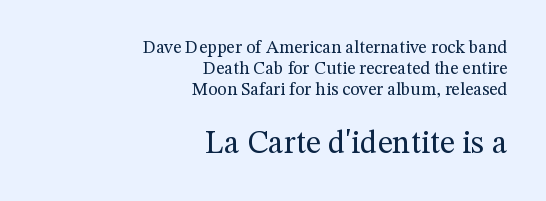
The image shows 32 px regular-weight serif type, upright; set right-aligned, line spacing 1.18x, normal letter spacing, not underlined; the second (bottom) block is 1.78x larger; medium stroke contrast and a medium x-height.
